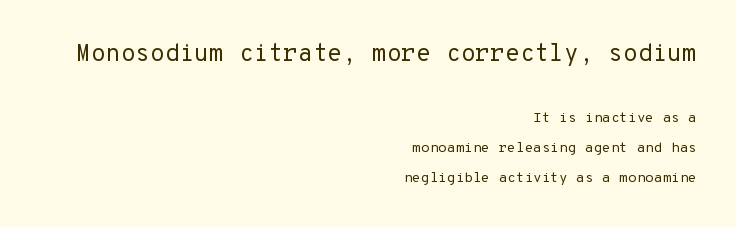
This sample uses plain, unmodified letter spacing. The rendering shrinks the type as you move from the upper chunk to the lower. Underlining? Definitely not there. Airy leading. Weight: in the light-to-regular range. A student would call this right alignment; a typographer would say flush right, rag left.
